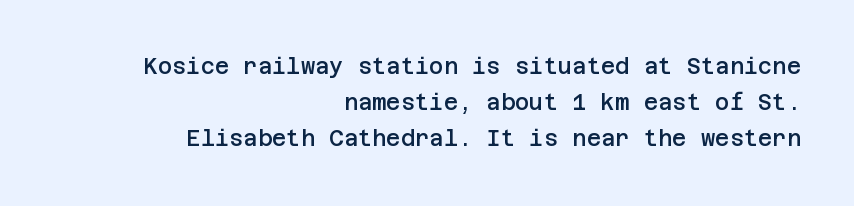
Nobody drew a line under any word here. The line texture is even and compact thanks to regular tracking. The ragged edge is on the left, which tells us the setting is flush right. The typesetting leans somewhat heavy: a semibold.
